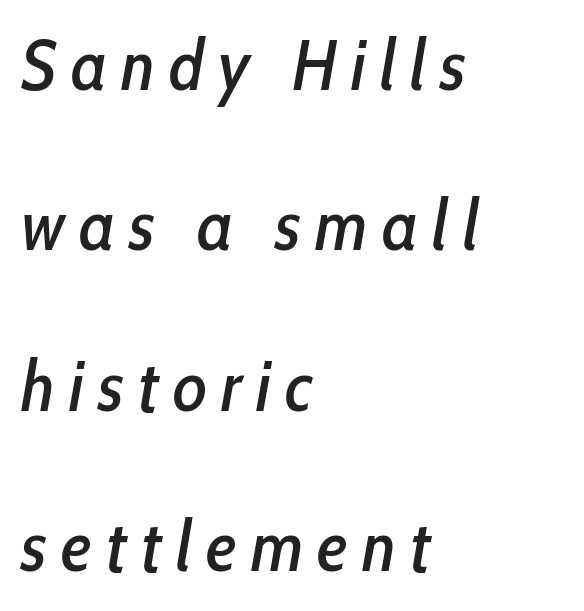
{"italic": "yes", "lean": "right", "slant_degrees": 10, "width": "condensed", "stroke_contrast": "low", "x_height": "medium", "monospaced": "no", "underline": "no", "align": "left", "line_spacing": "loose", "line_spacing_ratio": 2.26, "letter_spacing": "wide", "letter_spacing_em": 0.2, "glyph_px": 71}
